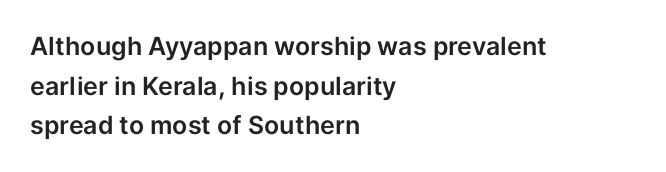
{"italic": "no", "underline": "no", "align": "left", "line_spacing": "normal", "line_spacing_ratio": 1.59, "letter_spacing": "normal", "letter_spacing_em": 0.0, "glyph_px": 25}
